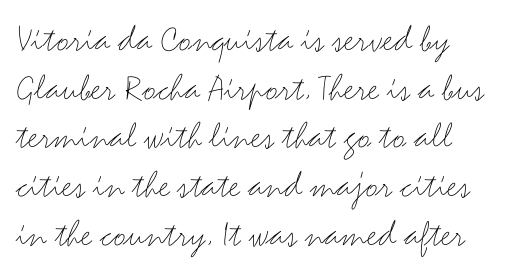
The image shows 39 px thin, wide sans-serif type; set left-aligned, normal line spacing (1.25x), normal letter spacing, not underlined; medium stroke contrast and a small x-height.
